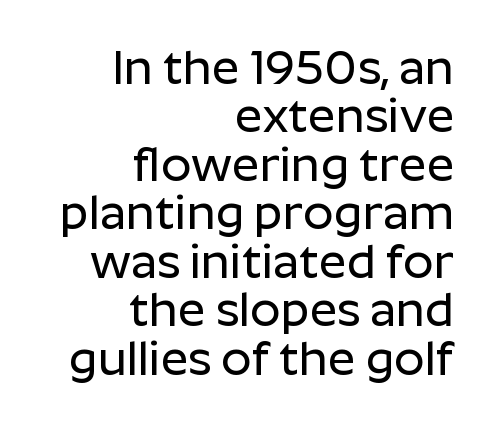
Where is the straight margin? On the right. Is the letter spacing exaggerated? No — it looks like the ordinary default. Letters rest on an invisible, unmarked baseline. Here the designer chose a conventional face with non-uniform glyph widths. The letters carry no serifs — their stems end cleanly without finishing strokes.
